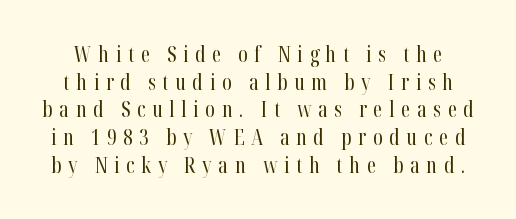
{"italic": "no", "bold": "no", "underline": "no", "line_spacing": "normal", "line_spacing_ratio": 1.32, "letter_spacing": "wide", "letter_spacing_em": 0.32, "glyph_px": 21}
